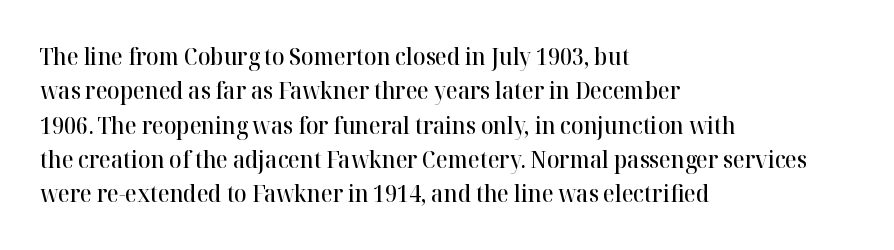
The image shows 23 px text type, upright; set left-aligned, normal line spacing (1.49x), normal letter spacing, not underlined.
